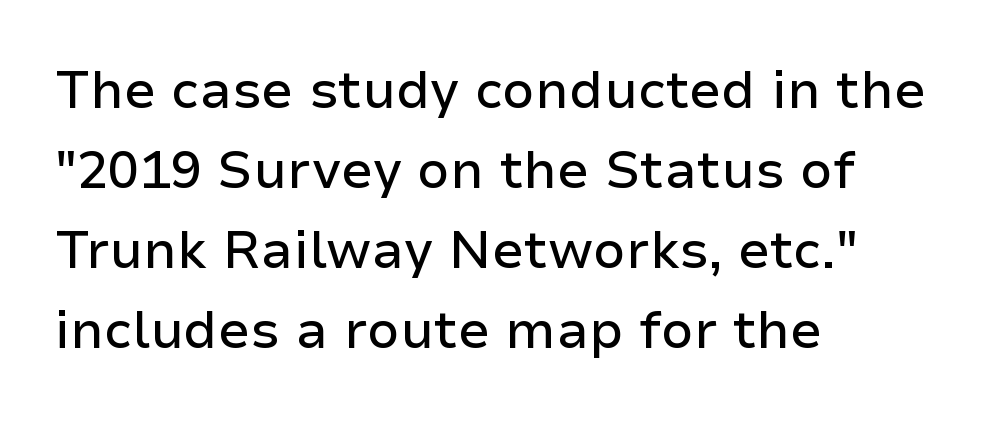
The image shows 52 px sans-serif type, upright; set left-aligned, normal line spacing (1.54x), normal letter spacing, not underlined; low stroke contrast and a medium x-height.
